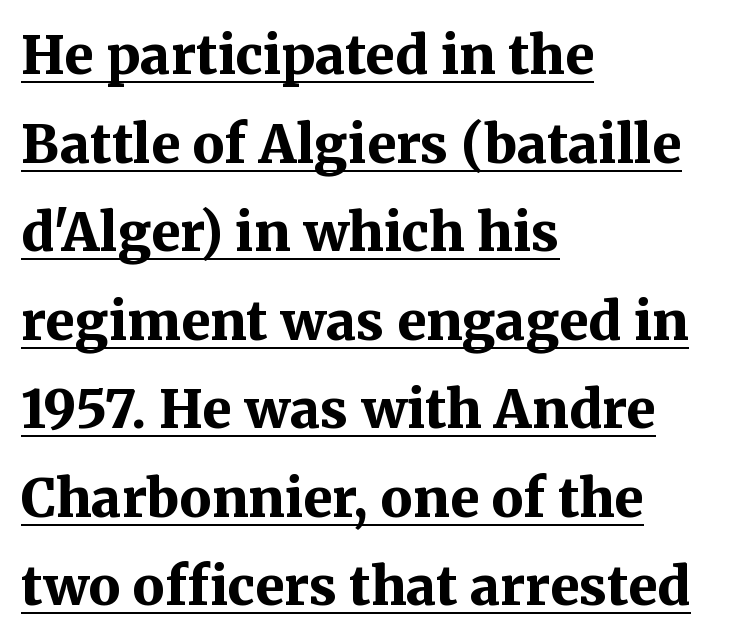
Q: Is the text bold? A: Yes.
Q: Is the text italic (slanted)? A: No, it is upright.
Q: Is the typeface a serif or a sans-serif typeface? A: Serif.
Q: Is the text underlined? A: Yes.
Q: How is the paragraph aligned? A: Left-aligned.
Q: Is the spacing between letters normal or unusually wide? A: Normal.
Q: Is the spacing between lines tight, normal or loose? A: Normal.
Q: Width (condensed, normal, or wide)? A: Normal.
Q: Stroke contrast? A: Medium.
Q: x-height? A: Medium.
Q: Monospaced? A: No.
